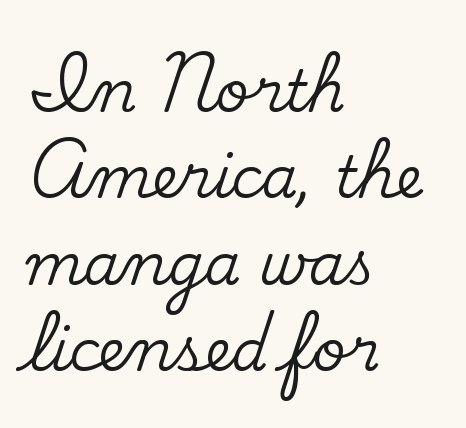
Q: Is the text italic (slanted)? A: Yes.
Q: Is the text underlined? A: No.
Q: How is the paragraph aligned? A: Left-aligned.
Q: Is the spacing between letters normal or unusually wide? A: Normal.
Q: Is the spacing between lines tight, normal or loose? A: Normal.
Q: Width (condensed, normal, or wide)? A: Normal.
Q: Stroke contrast? A: Medium.
Q: x-height? A: Small.
Q: Monospaced? A: No.
